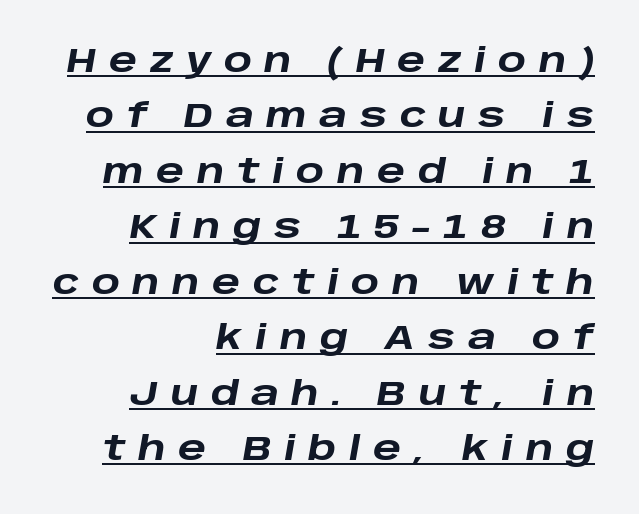
Someone cranked the tracking dial way up on this one. Reading down the column, the eye jumps a familiar distance to each next line. This is heavy type, rendered in bold. Do the characters align in a grid? No, the font is proportional.
